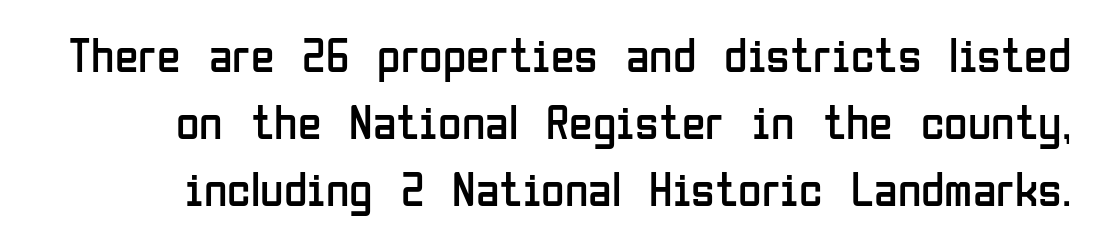
The horizontal fit of the characters is conventional and even. Type without underlining. A typesetter would mark this as roman, not italic. Baseline-to-baseline distance is the conventional proportion of letter height. Letterform terminals end flat and unadorned throughout the passage.
